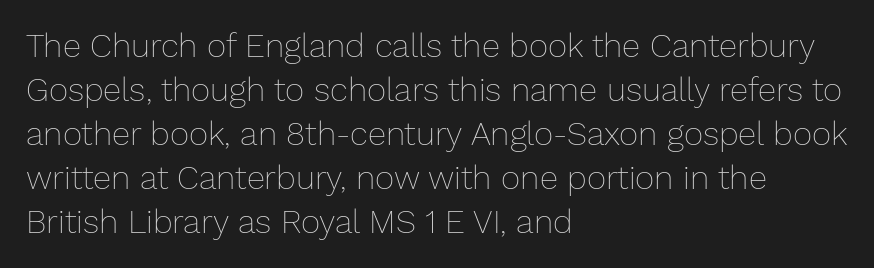
{"italic": "no", "bold": "no", "weight": "thin", "width": "normal", "stroke_contrast": "low", "x_height": "medium", "monospaced": "no", "underline": "no", "align": "left", "line_spacing": "normal", "line_spacing_ratio": 1.33, "letter_spacing": "normal", "letter_spacing_em": 0.0, "glyph_px": 33}
